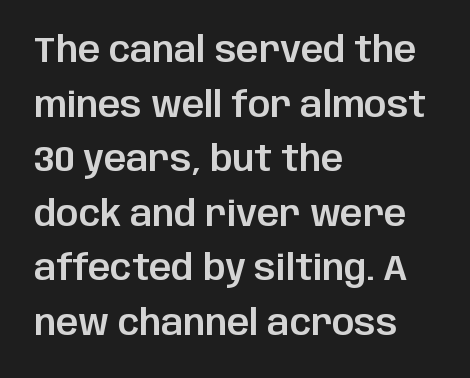
In terms of letterspacing, this is plain default setting. Rendered with straight, roman letterforms. The rendering uses natural spacing where letterforms have individual widths. The space directly below the letters is spotless. Is the block centered? No — it sits flush against the left margin.
